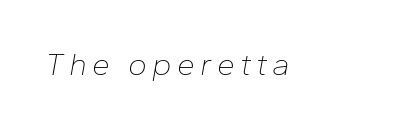
Q: Is the text bold? A: No.
Q: Is the text italic (slanted)? A: Yes, it leans right by about 10 degrees.
Q: Is the text underlined? A: No.
Q: Width (condensed, normal, or wide)? A: Normal.
Q: Stroke contrast? A: Low.
Q: x-height? A: Medium.
Q: Monospaced? A: No.
